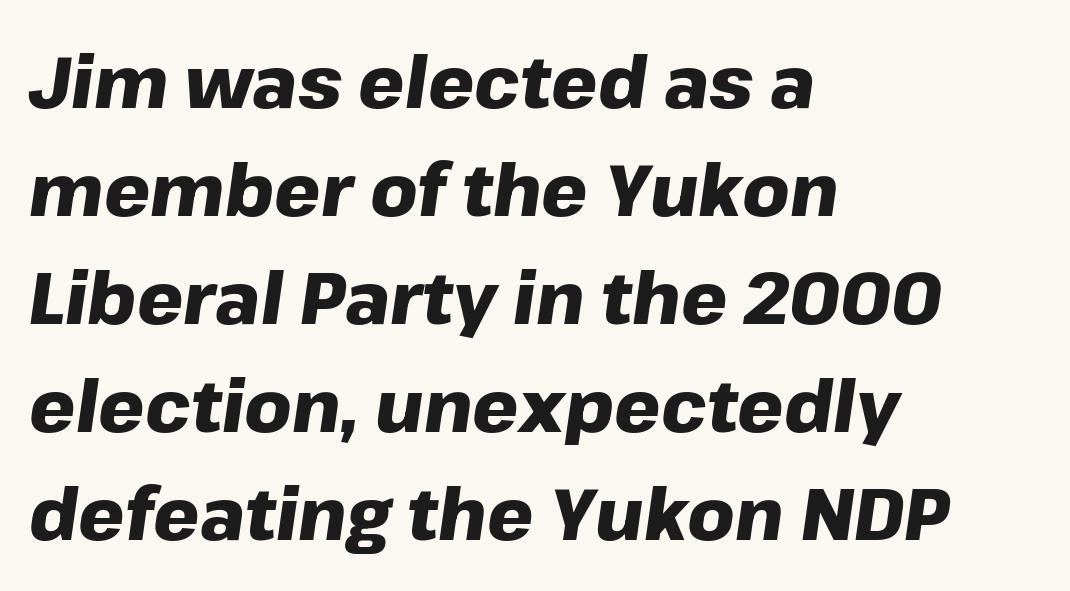
{"italic": "yes", "lean": "right", "slant_degrees": 8, "bold": "yes", "weight": "heavy", "width": "normal", "stroke_contrast": "low", "x_height": "medium", "monospaced": "no", "underline": "no", "align": "left", "line_spacing": "normal", "line_spacing_ratio": 1.48, "letter_spacing": "normal", "letter_spacing_em": 0.0, "glyph_px": 73}
